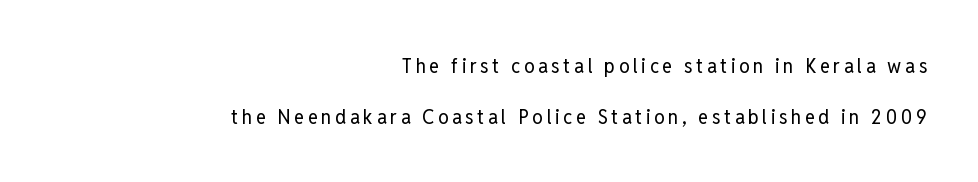
Q: Is the text bold? A: No.
Q: Is the text italic (slanted)? A: No, it is upright.
Q: Is the text underlined? A: No.
Q: How is the paragraph aligned? A: Right-aligned.
Q: Is the spacing between lines tight, normal or loose? A: Loose.
